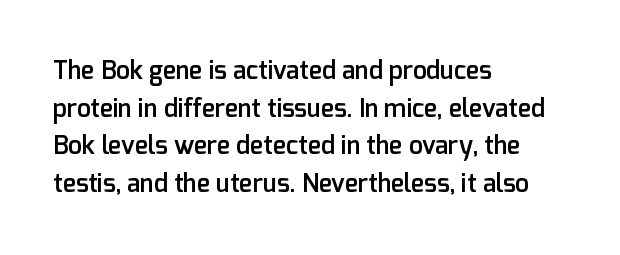
Q: Is the text bold? A: Semi-bold.
Q: Is the text italic (slanted)? A: No, it is upright.
Q: Is the text underlined? A: No.
Q: How is the paragraph aligned? A: Left-aligned.
Q: Is the spacing between letters normal or unusually wide? A: Normal.
Q: Is the spacing between lines tight, normal or loose? A: Normal.
